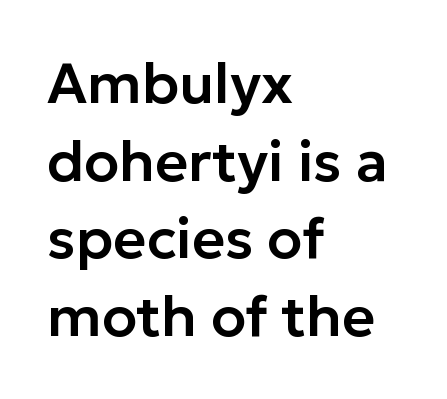
The image shows 57 px sans-serif type, upright; set left-aligned, normal line spacing (1.36x), normal letter spacing, not underlined; low stroke contrast and a medium x-height.
